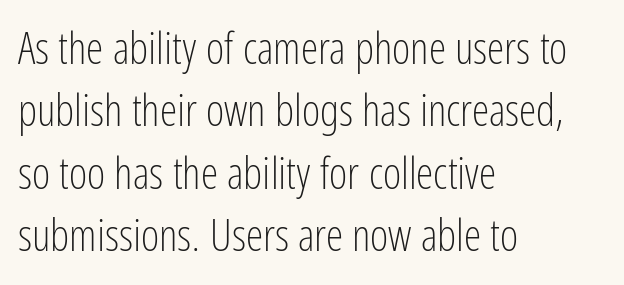
The image shows 44 px light, condensed sans-serif type, upright; set left-aligned, normal line spacing (1.42x), normal letter spacing, not underlined; low stroke contrast and a medium x-height.
